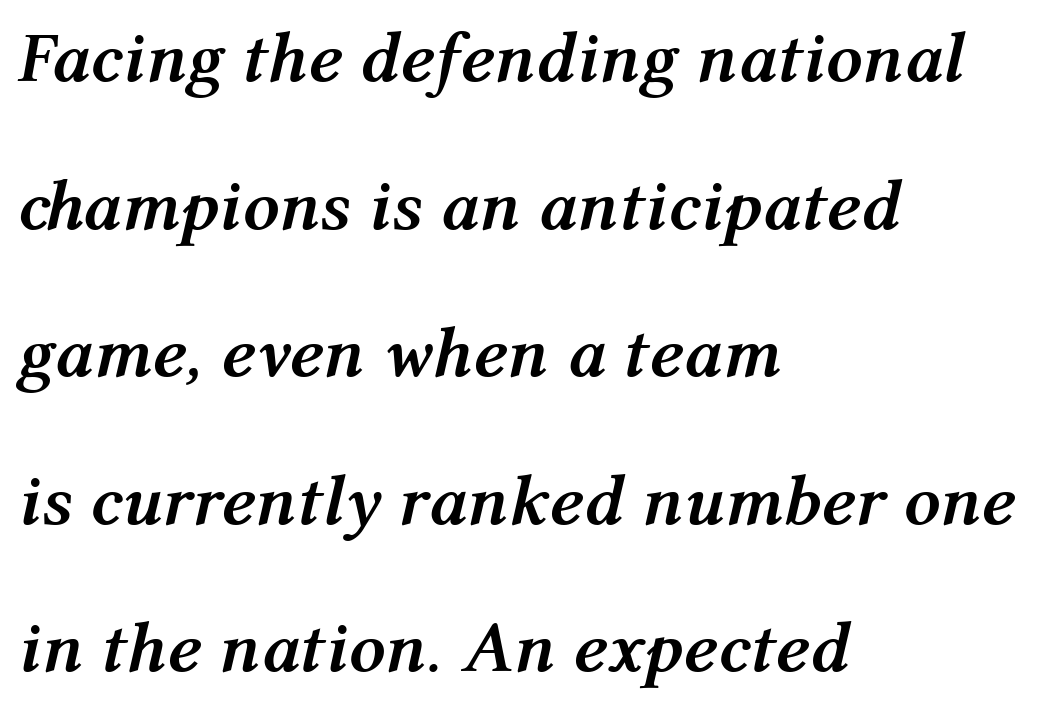
Q: Is the text bold? A: Yes.
Q: Is the text italic (slanted)? A: Yes, it leans right by about 12 degrees.
Q: Is the text underlined? A: No.
Q: How is the paragraph aligned? A: Left-aligned.
Q: Is the spacing between letters normal or unusually wide? A: Normal.
Q: Is the spacing between lines tight, normal or loose? A: Loose.
Q: Width (condensed, normal, or wide)? A: Normal.
Q: Stroke contrast? A: Medium.
Q: x-height? A: Medium.
Q: Monospaced? A: No.
